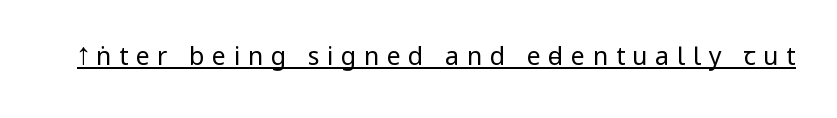
The letterforms stand isolated, each surrounded by extra space. Glance below the letters and you will spot a drawn line. The letters stand straight up with perfectly vertical stems. Is the type heavy? It reads as light-to-regular instead.
